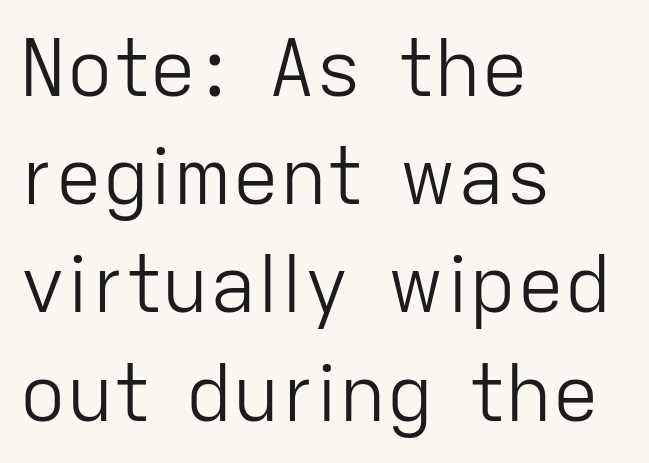
This sample has the flowing, uneven cadence of proportional lettering. Horizontal bands of white between lines are of average thickness. Classification — sans serif. The rendering anchors every line to the left-hand side. Upright lettering throughout.
